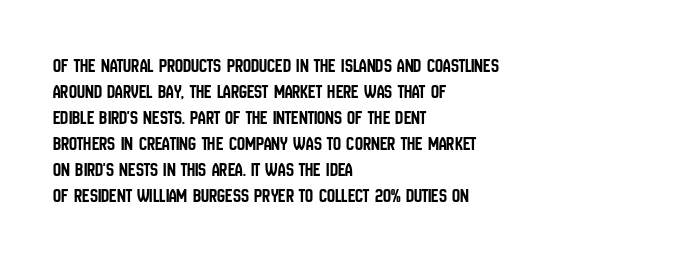
The image shows 20 px text type, upright; set left-aligned, normal line spacing (1.3x), normal letter spacing, not underlined.
